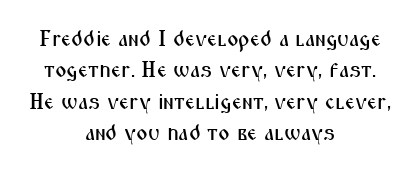
The leading is moderate, giving the passage an even texture. In terms of letterspacing, this is plain default setting. Does the lettering tilt? It doesn't — this is upright. Letters rest on an invisible, unmarked baseline. Visually the block forms a symmetrical silhouette, jagged on both flanks.
